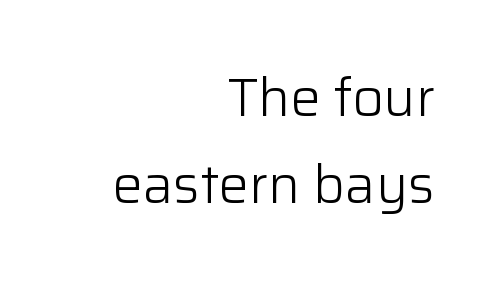
The image shows 54 px light sans-serif type, upright; set right-aligned, normal line spacing (1.62x), normal letter spacing, not underlined; low stroke contrast and a medium x-height.
